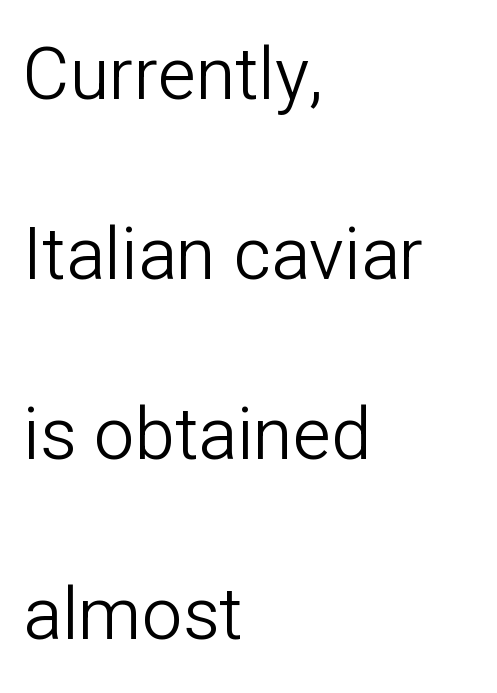
These glyphs show unthickened strokes, regular width or finer. The gaps between neighbouring characters are ordinary and unremarkable. Which margin do the lines hug? The left one — the right edge is uneven. Widely set lines give the paragraph a tall, airy silhouette. The foot of each line stays bare and open. Note: no serifs on the glyphs.
